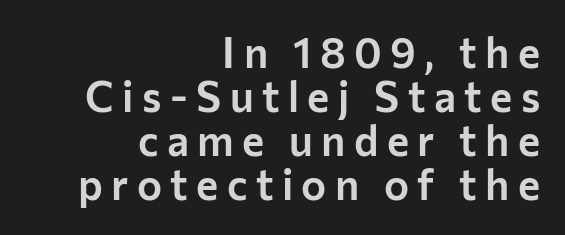
The image shows 42 px sans-serif type, upright; set right-aligned, tight line spacing (1.05x), unusually wide letter spacing (+0.2 em), not underlined; low stroke contrast and a medium x-height.
